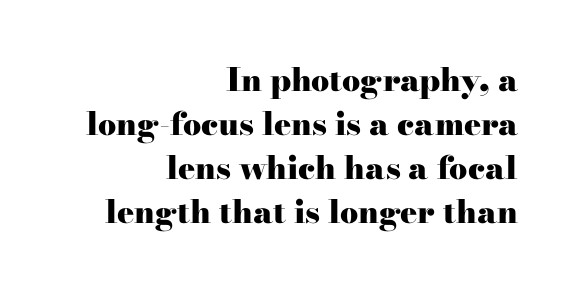
The font family rendered here belongs to the serif group. You can tell it's not italic because the verticals are truly vertical. Quick note: interline space is typical. Compared with typical body copy, the letter spacing here is the same.
